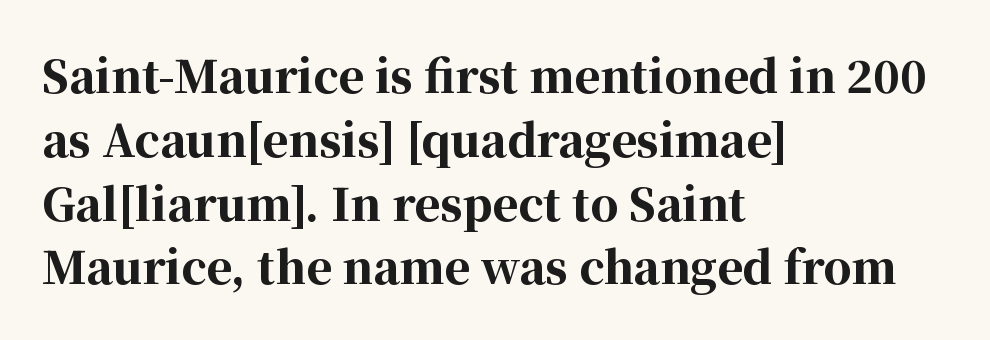
Just letters on the line, the space beneath them empty. Note the varied advance widths — an 'i' is clearly narrower than an 'm'. On the weight axis this lands at bold, roughly 700. The ragged edge is on the right, which tells us the setting is flush left. Characters follow at the spacing the type designer built in.
